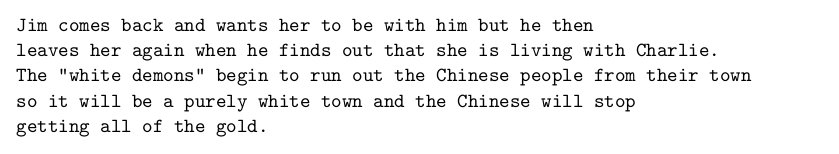
These lines keep a tight, regular rhythm from letter to letter. Successive baselines arrive at the customary interval. Unmarked baselines from the first word to the last. Casual observation: everything's shoved over to the left. This sample uses an upright cut, with every glyph sitting square on the baseline.
